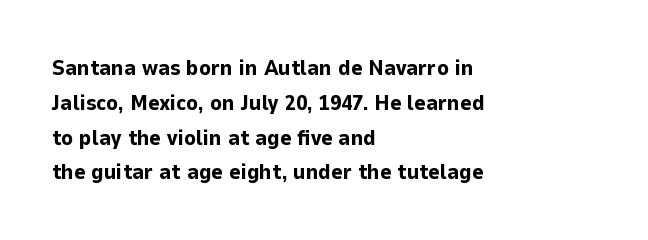
Q: Is the text bold? A: Yes.
Q: Is the text italic (slanted)? A: No, it is upright.
Q: Is the text underlined? A: No.
Q: How is the paragraph aligned? A: Left-aligned.
Q: Is the spacing between letters normal or unusually wide? A: Normal.
Q: Is the spacing between lines tight, normal or loose? A: Normal.
